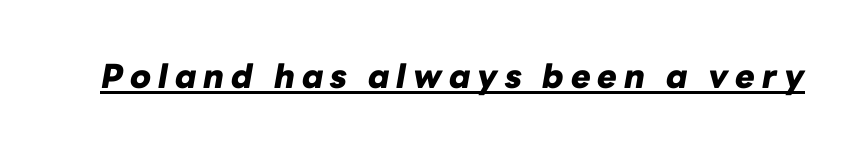
The words here are underlined. Each letter keeps its own natural width here, so spacing adapts to shape. It's the slanting kind of type. Pretty heavy lettering here — definitely bold.
